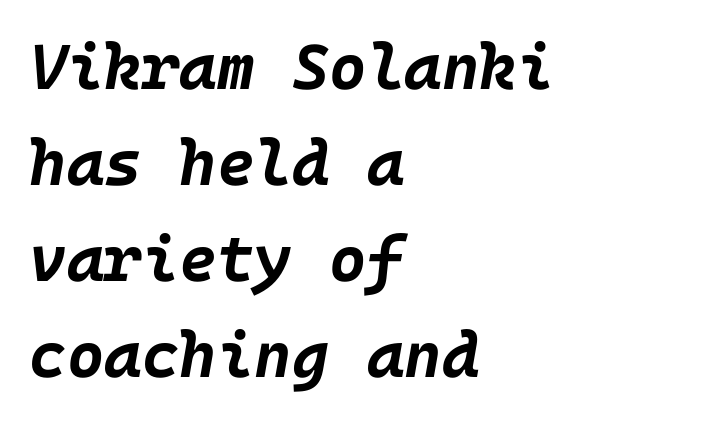
Q: Is the text bold? A: Yes.
Q: Is the text italic (slanted)? A: Yes, it leans right by about 10 degrees.
Q: Is the text underlined? A: No.
Q: How is the paragraph aligned? A: Left-aligned.
Q: Is the spacing between letters normal or unusually wide? A: Normal.
Q: Is the spacing between lines tight, normal or loose? A: Normal.
Q: Width (condensed, normal, or wide)? A: Normal.
Q: Stroke contrast? A: Low.
Q: x-height? A: Large.
